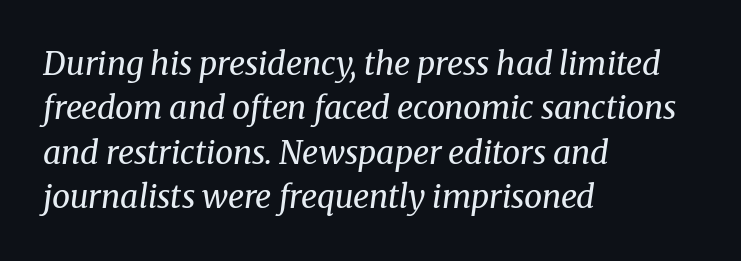
{"serif": "yes", "italic": "yes", "lean": "right", "slant_degrees": 8, "bold": "no", "weight": "regular", "width": "normal", "stroke_contrast": "medium", "x_height": "medium", "monospaced": "no", "underline": "no", "align": "left", "line_spacing": "normal", "line_spacing_ratio": 1.39, "letter_spacing": "normal", "letter_spacing_em": 0.0, "glyph_px": 32}
